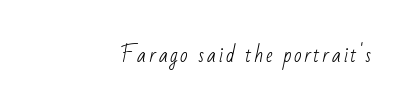
Rule under the text: the space is simply empty. All the whitespace from short lines collects on the left. The strokes carry an ordinary text weight at most.
